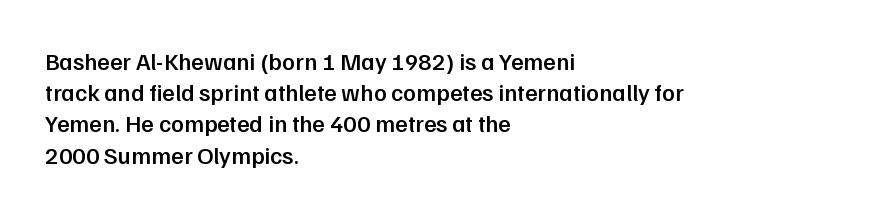
{"italic": "no", "bold": "semi", "underline": "no", "align": "left", "line_spacing": "normal", "line_spacing_ratio": 1.3, "letter_spacing": "normal", "letter_spacing_em": 0.0, "glyph_px": 24}
